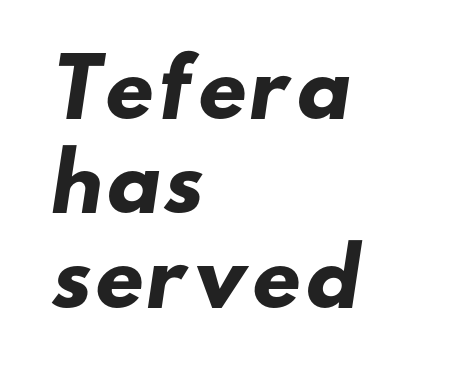
There is no visible air inserted between adjacent glyphs. Is this a fixed-width face? No — the glyphs have proportional, varying widths. Honestly, there is no underline to notice here at all. The letters are bold, with thick, heavy strokes. The text was rendered using a sans face with plain stroke endings. Caption: multi-line text, flush left, ragged right.
